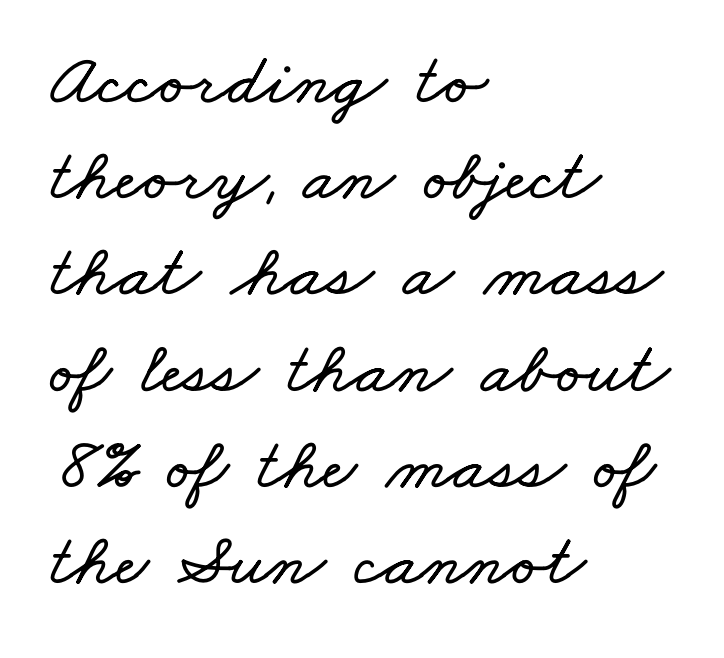
The image shows 74 px wide type; set left-aligned, normal line spacing (1.3x), normal letter spacing, not underlined; low stroke contrast and a small x-height.
